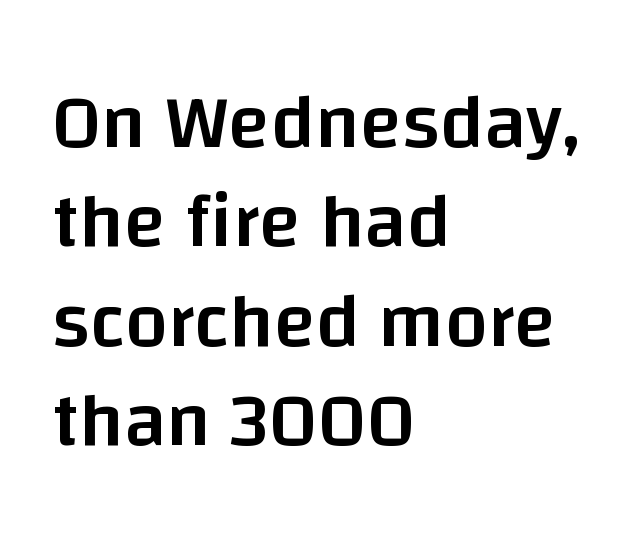
{"serif": "no", "italic": "no", "bold": "semi", "weight": "semibold", "width": "normal", "stroke_contrast": "low", "x_height": "large", "monospaced": "no", "underline": "no", "align": "left", "line_spacing": "normal", "line_spacing_ratio": 1.29, "letter_spacing": "normal", "letter_spacing_em": 0.0, "glyph_px": 77}
